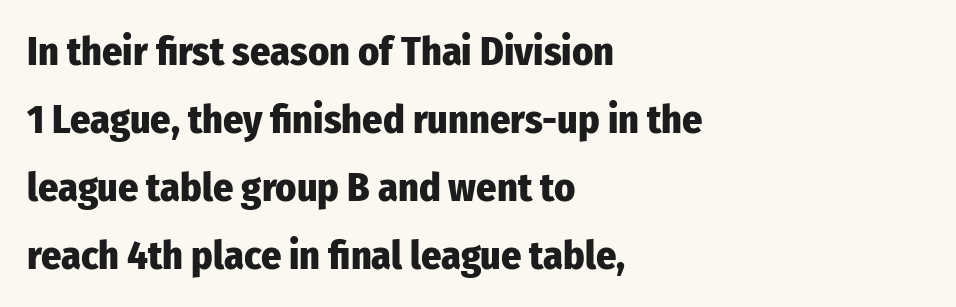
The text block is weighted toward the left margin, trailing off unevenly rightward. Note the varied advance widths — an 'i' is clearly narrower than an 'm'. Italic: no, the glyphs are upright roman. Short note: letters normally spaced. This is heavy type, rendered in bold.
